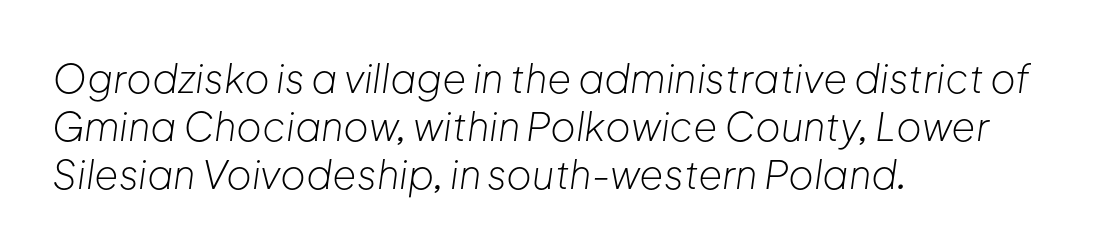
Q: Is the text bold? A: No.
Q: Is the text italic (slanted)? A: Yes, it leans right by about 8 degrees.
Q: Is the text underlined? A: No.
Q: How is the paragraph aligned? A: Left-aligned.
Q: Is the spacing between letters normal or unusually wide? A: Normal.
Q: Width (condensed, normal, or wide)? A: Normal.
Q: Stroke contrast? A: Low.
Q: x-height? A: Medium.
Q: Monospaced? A: No.
